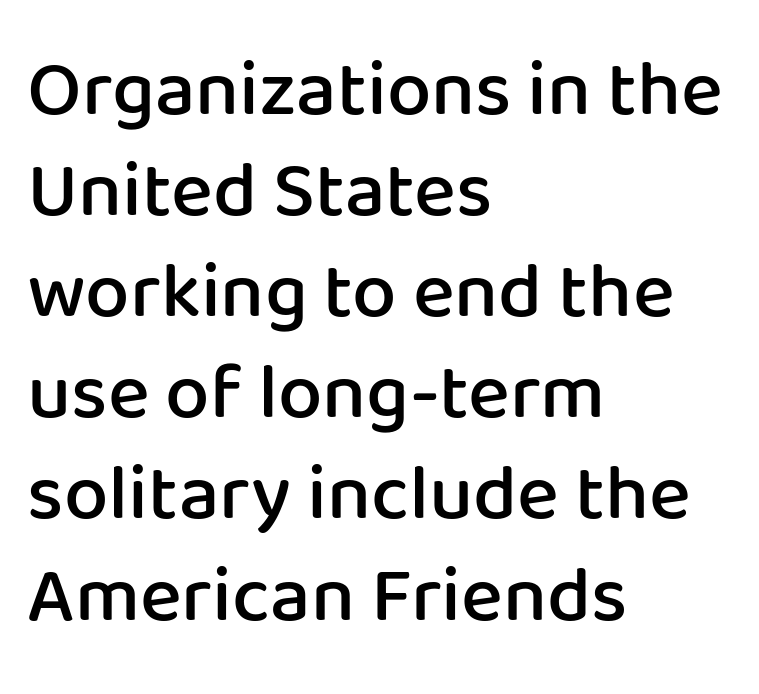
In terms of letterform style, serifs are entirely absent. Is this a fixed-width face? No — the glyphs have proportional, varying widths. Inter-character spacing is left at the font's built-in metrics. The rows are spaced the way most documents space them. Weight: semibold (demi). Typeset ragged right — the left edge is the straight one.
